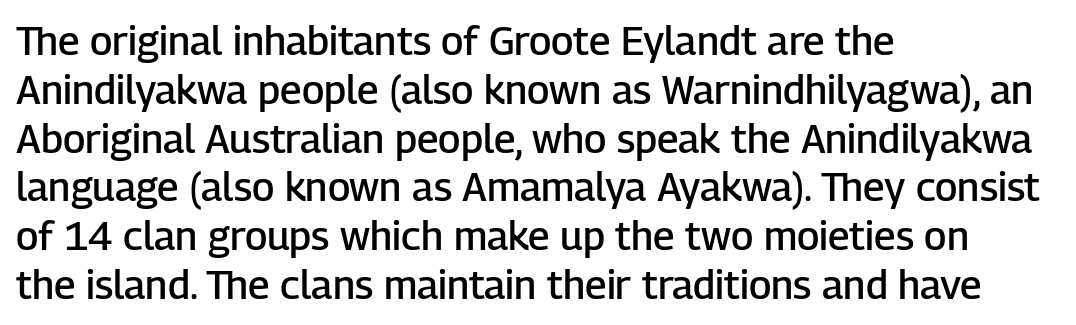
The image shows 40 px semibold sans-serif type, upright; set left-aligned, line spacing 1.22x, normal letter spacing, not underlined; low stroke contrast and a medium x-height.
